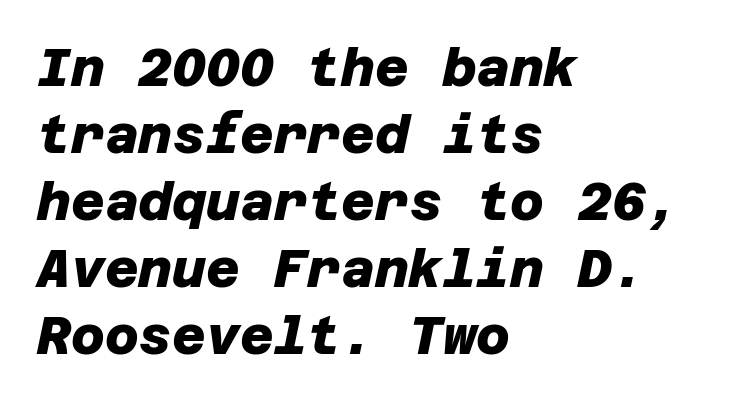
Normally led — the rows are evenly, conventionally spaced. Every letter is thick-stroked: bold, no question. Check where the strokes stop: nothing finishes them off — pure sans. Type without underlining. Every row of glyphs begins at an identical x-position on the left. Default kerning and tracking; the words read as compact shapes.
